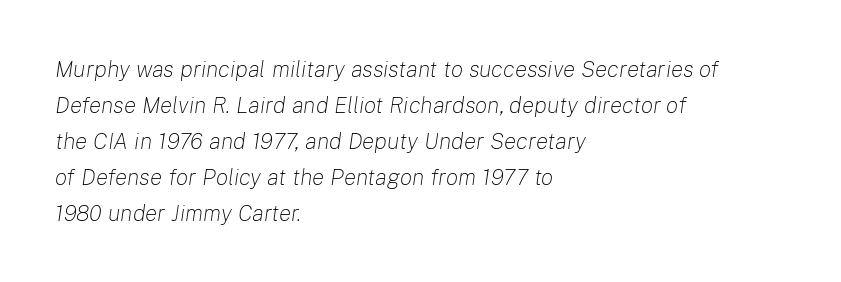
{"italic": "yes", "lean": "right", "slant_degrees": 8, "bold": "no", "underline": "no", "align": "left", "line_spacing": "normal", "line_spacing_ratio": 1.56, "letter_spacing": "normal", "letter_spacing_em": 0.0, "glyph_px": 23}
